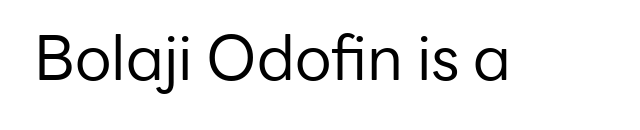
Q: Is the text bold? A: No.
Q: Is the text italic (slanted)? A: No, it is upright.
Q: Is the typeface a serif or a sans-serif typeface? A: Sans-serif.
Q: Is the text underlined? A: No.
Q: Is the spacing between letters normal or unusually wide? A: Normal.
Q: Width (condensed, normal, or wide)? A: Normal.
Q: Stroke contrast? A: Low.
Q: x-height? A: Medium.
Q: Monospaced? A: No.
